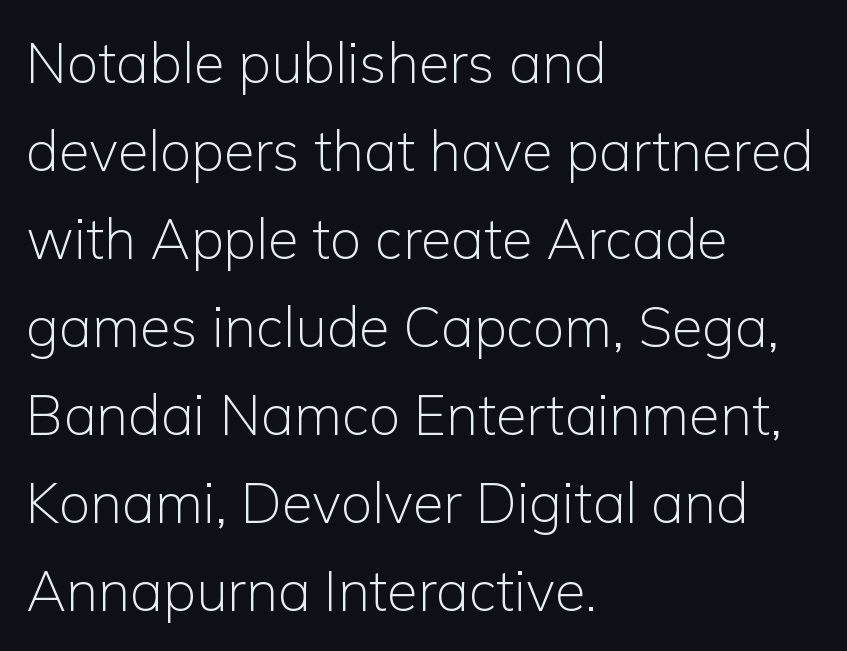
The image shows 56 px light sans-serif type, upright; set left-aligned, normal line spacing (1.57x), normal letter spacing, not underlined; low stroke contrast and a medium x-height.
